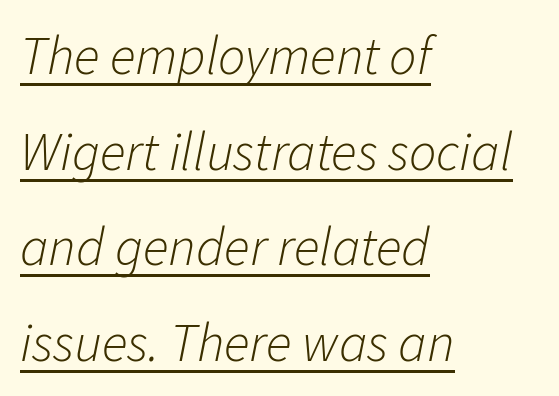
Q: Is the text bold? A: No.
Q: Is the text italic (slanted)? A: Yes, it leans right by about 11 degrees.
Q: Is the text underlined? A: Yes.
Q: How is the paragraph aligned? A: Left-aligned.
Q: Is the spacing between letters normal or unusually wide? A: Normal.
Q: Width (condensed, normal, or wide)? A: Normal.
Q: Stroke contrast? A: Low.
Q: x-height? A: Medium.
Q: Monospaced? A: No.
